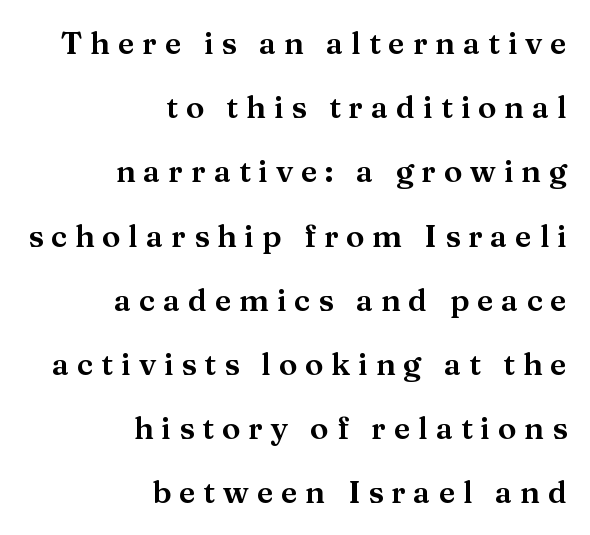
Q: Is the text italic (slanted)? A: No, it is upright.
Q: Is the typeface a serif or a sans-serif typeface? A: Serif.
Q: Is the text underlined? A: No.
Q: How is the paragraph aligned? A: Right-aligned.
Q: Is the spacing between letters normal or unusually wide? A: Unusually wide.
Q: Is the spacing between lines tight, normal or loose? A: Loose.
Q: Width (condensed, normal, or wide)? A: Normal.
Q: Stroke contrast? A: Medium.
Q: x-height? A: Medium.
Q: Monospaced? A: No.
